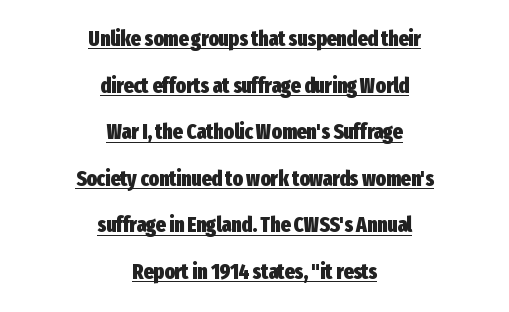
Q: Is the text bold? A: Yes.
Q: Is the text italic (slanted)? A: No, it is upright.
Q: Is the text underlined? A: Yes.
Q: How is the paragraph aligned? A: Centered.
Q: Is the spacing between letters normal or unusually wide? A: Normal.
Q: Is the spacing between lines tight, normal or loose? A: Loose.
